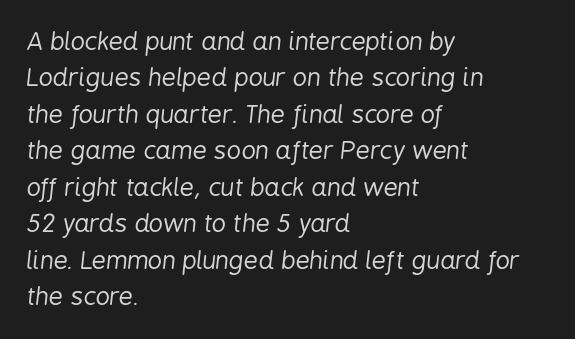
Q: Is the text bold? A: No.
Q: Is the text italic (slanted)? A: Yes, it leans right by about 6 degrees.
Q: Is the text underlined? A: No.
Q: How is the paragraph aligned? A: Left-aligned.
Q: Is the spacing between letters normal or unusually wide? A: Normal.
Q: Is the spacing between lines tight, normal or loose? A: Normal.
